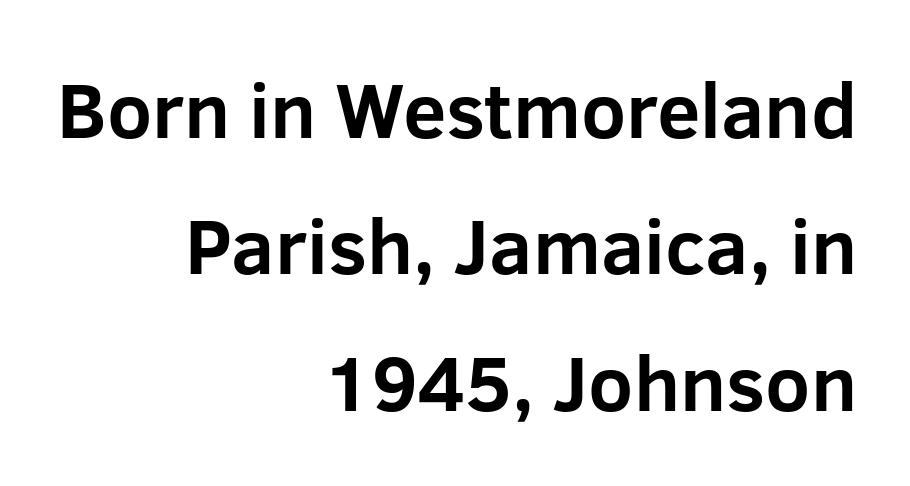
Q: Is the text bold? A: Yes.
Q: Is the text italic (slanted)? A: No, it is upright.
Q: Is the typeface a serif or a sans-serif typeface? A: Sans-serif.
Q: Is the text underlined? A: No.
Q: How is the paragraph aligned? A: Right-aligned.
Q: Is the spacing between letters normal or unusually wide? A: Normal.
Q: Width (condensed, normal, or wide)? A: Normal.
Q: Stroke contrast? A: Low.
Q: x-height? A: Medium.
Q: Monospaced? A: No.
